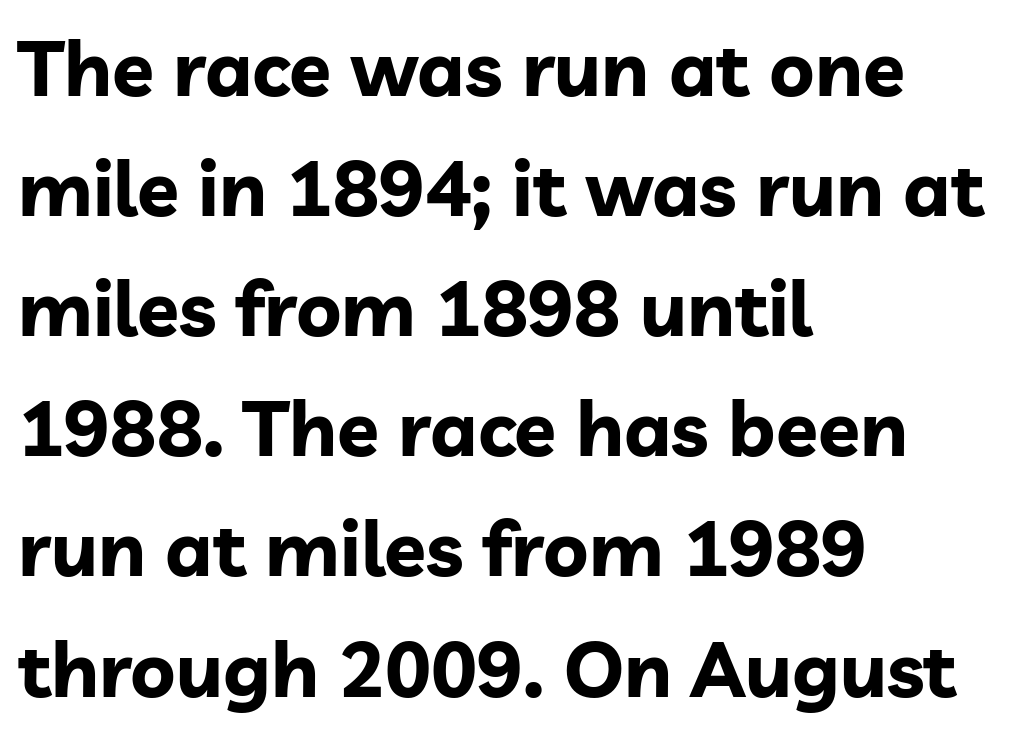
{"serif": "no", "italic": "no", "bold": "yes", "weight": "bold", "width": "normal", "stroke_contrast": "low", "x_height": "medium", "monospaced": "no", "underline": "no", "align": "left", "line_spacing": "normal", "line_spacing_ratio": 1.56, "letter_spacing": "normal", "letter_spacing_em": 0.0, "glyph_px": 77}
